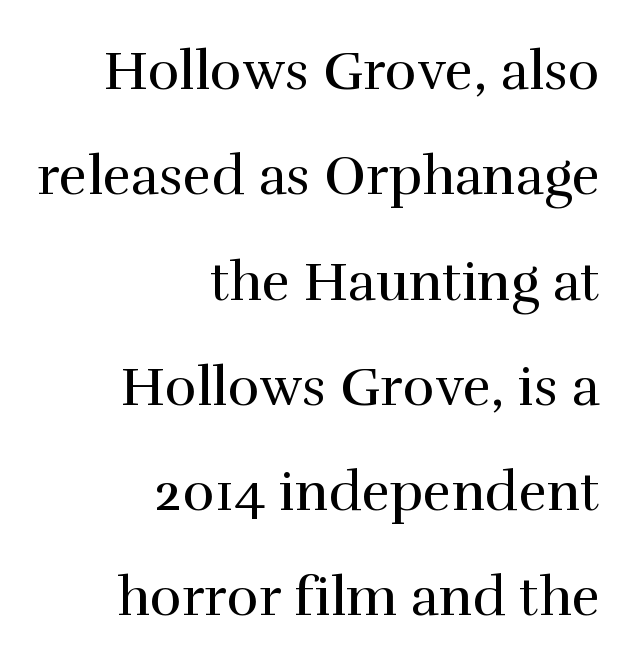
{"serif": "yes", "italic": "no", "bold": "no", "weight": "regular", "width": "normal", "stroke_contrast": "high", "x_height": "medium", "monospaced": "no", "underline": "no", "align": "right", "line_spacing": "loose", "line_spacing_ratio": 1.95, "letter_spacing": "normal", "letter_spacing_em": 0.0, "glyph_px": 54}
